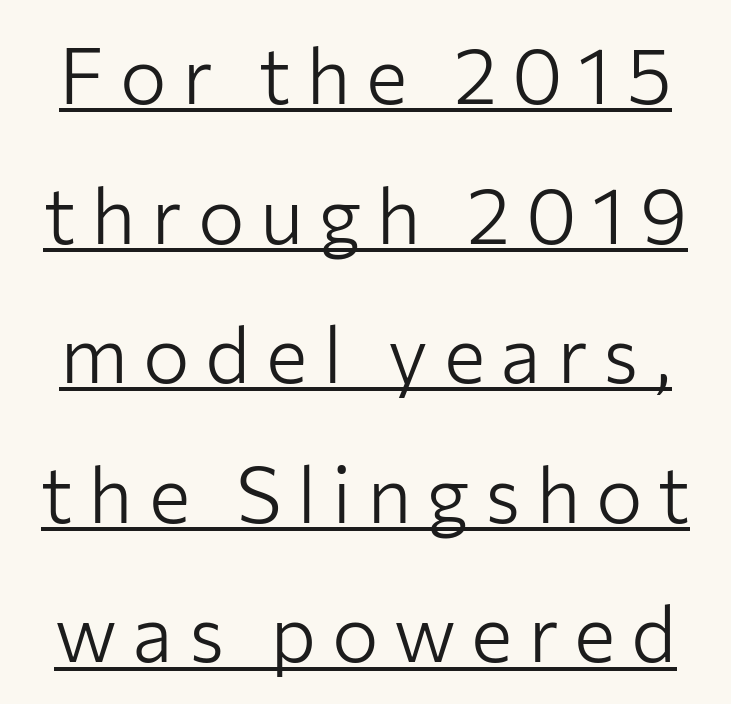
A typesetter would label this face a sans. The letters stand straight up with perfectly vertical stems. Is this a heavy cut? Hardly; it is regular or lighter. Do the characters align in a grid? No, the font is proportional.
